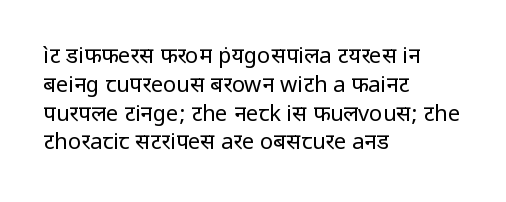
No extra ink here — the face is not bold. The ragged edge is on the right, which tells us the setting is flush left. Decoration check: the copy has no underline. Between one letter and the next there's only the usual sliver of space. No italicization has been applied; the sample stays upright. Successive baselines arrive at the customary interval.
